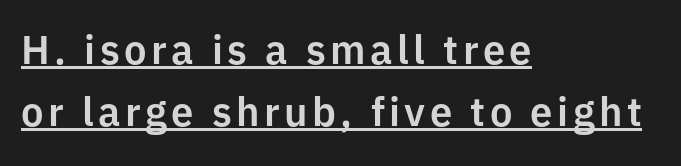
The image shows 40 px sans-serif type, upright; set left-aligned, normal line spacing (1.54x), underlined; low stroke contrast and a medium x-height.
